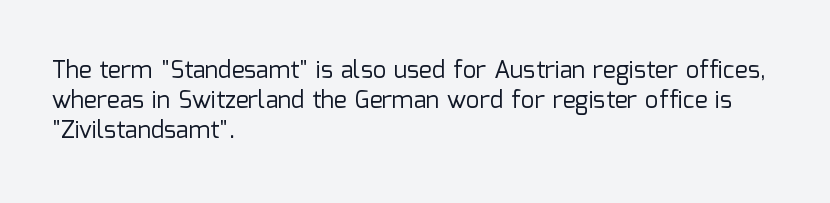
{"italic": "no", "bold": "no", "underline": "no", "align": "left", "line_spacing": "normal", "line_spacing_ratio": 1.25, "letter_spacing": "normal", "letter_spacing_em": 0.0, "glyph_px": 24}
